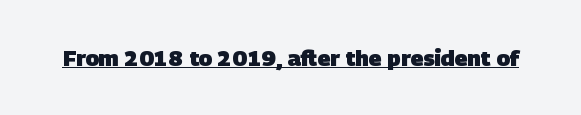
{"bold": "yes", "underline": "yes", "letter_spacing": "normal", "letter_spacing_em": 0.0, "glyph_px": 22}
